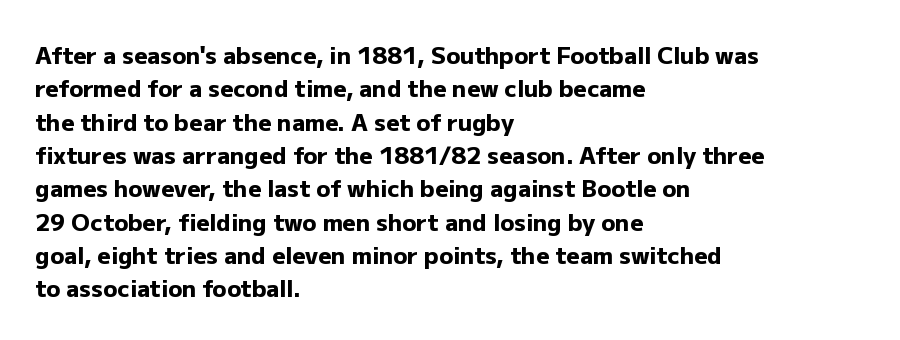
The image shows 23 px bold type, upright; set left-aligned, normal line spacing (1.45x), normal letter spacing, not underlined.
